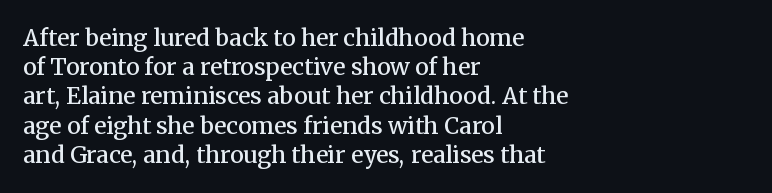
The image shows 23 px text type, upright; set left-aligned, normal line spacing (1.27x), normal letter spacing, not underlined.
